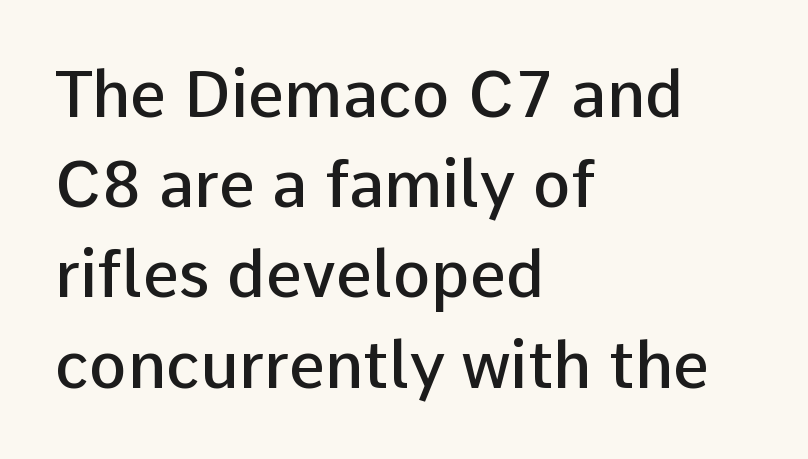
These lines carry some extra weight — a demibold, not a full bold. Only glyphs here, with clear space below each row. Visually the block forms a straight wall on the left and a jagged coastline on the right. Proportional: the letters do not fall into vertical columns. The lines sit at an ordinary, default distance from one another.
